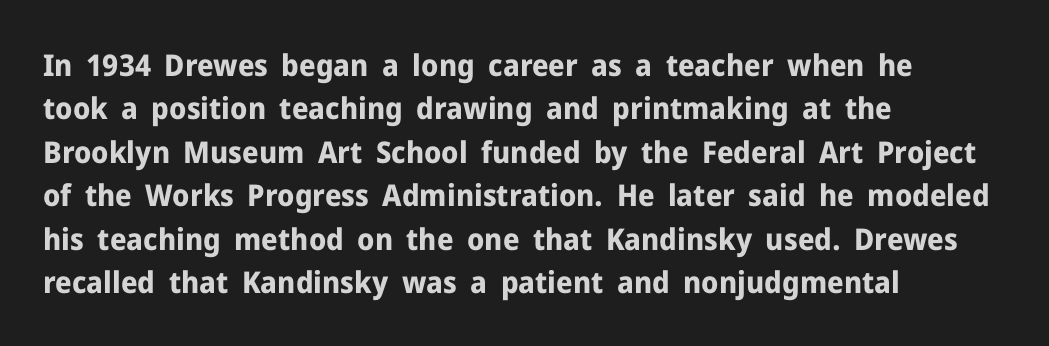
Q: Is the text bold? A: Yes.
Q: Is the text italic (slanted)? A: No, it is upright.
Q: Is the typeface a serif or a sans-serif typeface? A: Sans-serif.
Q: Is the text underlined? A: No.
Q: How is the paragraph aligned? A: Left-aligned.
Q: Is the spacing between letters normal or unusually wide? A: Normal.
Q: Is the spacing between lines tight, normal or loose? A: Normal.
Q: Width (condensed, normal, or wide)? A: Normal.
Q: Stroke contrast? A: Low.
Q: x-height? A: Medium.
Q: Monospaced? A: No.
